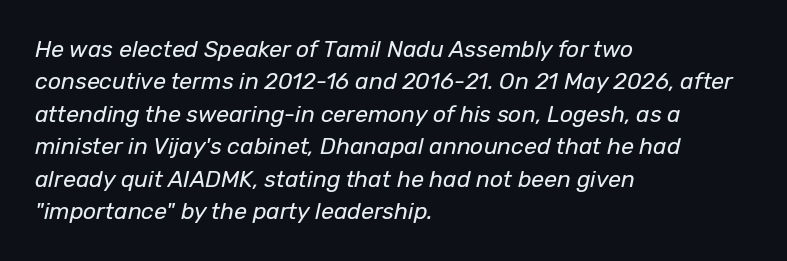
This sample uses plain, unmodified letter spacing. A typesetter would mark this as italic. The letters look calm and open, with moderate or lighter stems. A classic flush-left, rag-right setting is used for this passage. The rendering uses a moderate line-height, typical for paragraphs. Glance below the letters and you will spot only blank space.
